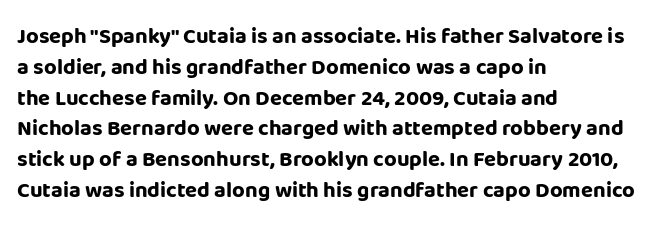
The image shows 22 px bold type, upright; set left-aligned, normal line spacing (1.4x), normal letter spacing, not underlined.
